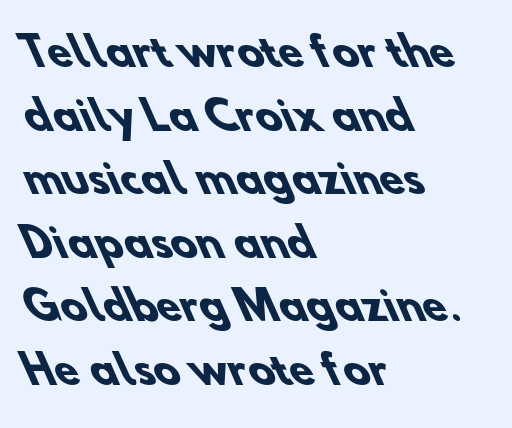
{"serif": "no", "bold": "yes", "weight": "heavy", "width": "normal", "stroke_contrast": "low", "x_height": "small", "monospaced": "no", "underline": "no", "align": "left", "line_spacing": "normal", "line_spacing_ratio": 1.63, "letter_spacing": "normal", "letter_spacing_em": 0.0, "glyph_px": 39}
